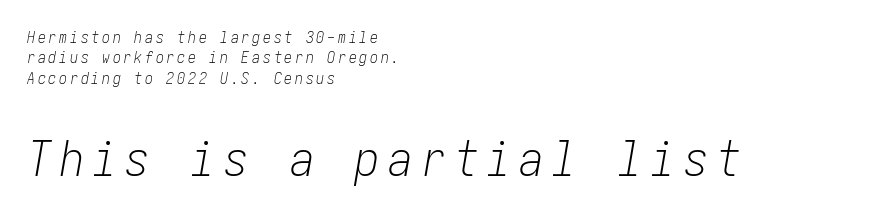
Q: Is the text bold? A: No.
Q: Is the text italic (slanted)? A: Yes, it leans right by about 10 degrees.
Q: Is the text underlined? A: No.
Q: How is the paragraph aligned? A: Left-aligned.
Q: Is the spacing between lines tight, normal or loose? A: Normal.
Q: Which block of text is set in a larger size, the first (top) or the second (bottom)? A: The second (bottom) one.
Q: Width (condensed, normal, or wide)? A: Condensed.
Q: Stroke contrast? A: Low.
Q: x-height? A: Medium.
